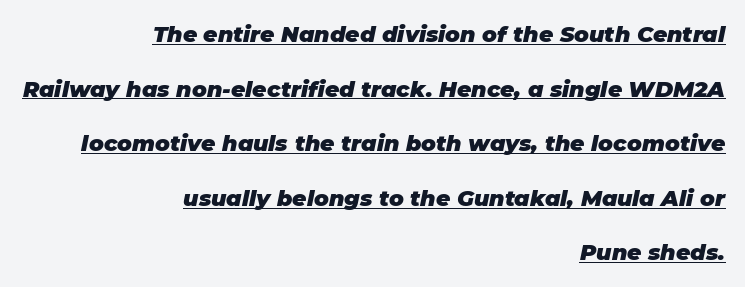
{"italic": "yes", "lean": "right", "slant_degrees": 11, "bold": "yes", "underline": "yes", "align": "right", "line_spacing": "loose", "line_spacing_ratio": 2.48, "letter_spacing": "normal", "letter_spacing_em": 0.0, "glyph_px": 22}
